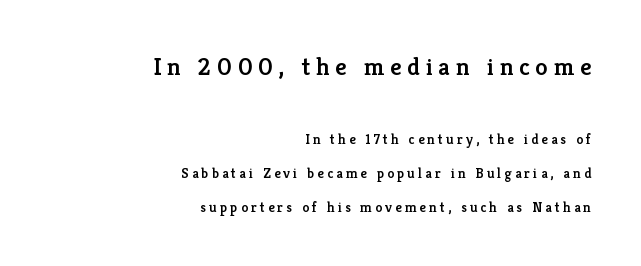
The image shows 25 px text type, upright; set right-aligned, loose line spacing (2.41x), unusually wide letter spacing (+0.23 em), not underlined; the first (top) block is 1.79x larger.
